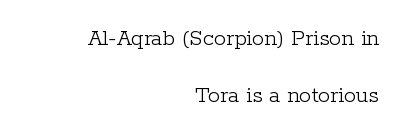
The image shows 24 px text type, upright; set right-aligned, loose line spacing (2.36x), normal letter spacing, not underlined.
